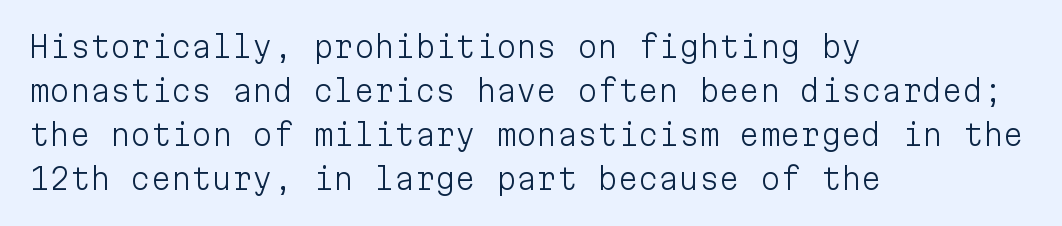
Q: Is the text bold? A: No.
Q: Is the text italic (slanted)? A: No, it is upright.
Q: Is the typeface a serif or a sans-serif typeface? A: Sans-serif.
Q: Is the text underlined? A: No.
Q: How is the paragraph aligned? A: Left-aligned.
Q: Is the spacing between letters normal or unusually wide? A: Normal.
Q: Is the spacing between lines tight, normal or loose? A: Normal.
Q: Width (condensed, normal, or wide)? A: Normal.
Q: Stroke contrast? A: Low.
Q: x-height? A: Medium.
Q: Monospaced? A: Yes.
